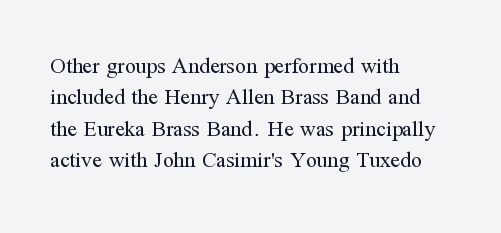
{"italic": "no", "bold": "no", "underline": "no", "align": "left", "line_spacing": "normal", "line_spacing_ratio": 1.43, "letter_spacing": "normal", "letter_spacing_em": 0.0, "glyph_px": 22}
